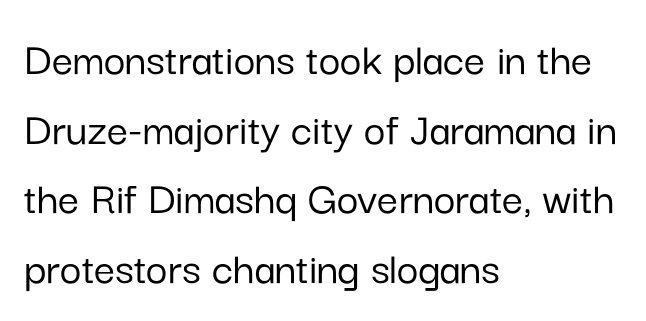
{"serif": "no", "italic": "no", "width": "normal", "stroke_contrast": "low", "x_height": "medium", "monospaced": "no", "underline": "no", "align": "left", "line_spacing": "normal", "line_spacing_ratio": 1.48, "letter_spacing": "normal", "letter_spacing_em": 0.0, "glyph_px": 47}
